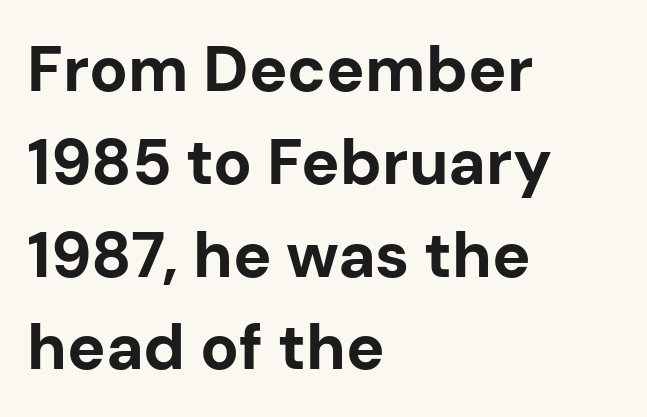
Q: Is the text bold? A: Yes.
Q: Is the text italic (slanted)? A: No, it is upright.
Q: Is the typeface a serif or a sans-serif typeface? A: Sans-serif.
Q: Is the text underlined? A: No.
Q: How is the paragraph aligned? A: Left-aligned.
Q: Is the spacing between letters normal or unusually wide? A: Normal.
Q: Is the spacing between lines tight, normal or loose? A: Normal.
Q: Width (condensed, normal, or wide)? A: Normal.
Q: Stroke contrast? A: Low.
Q: x-height? A: Medium.
Q: Monospaced? A: No.
